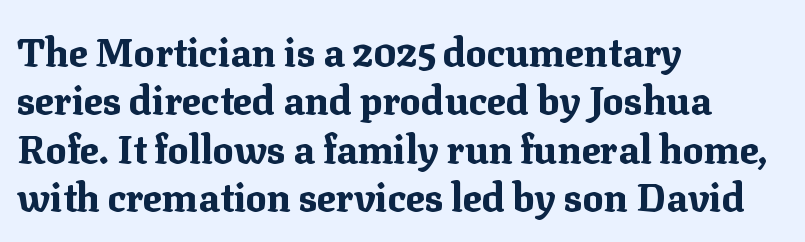
The image shows 39 px bold serif type, upright; set left-aligned, line spacing 1.24x, normal letter spacing, not underlined; medium stroke contrast and a medium x-height.
